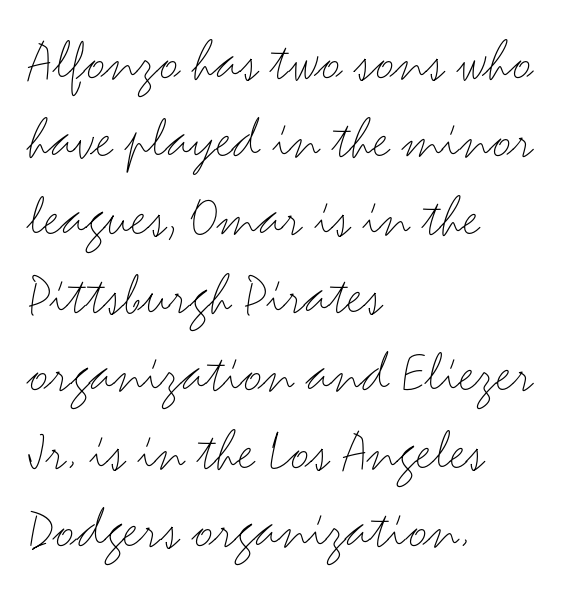
Alignment: flush left. Nothing sits at the stroke ends, so this counts as sans-serif. The font is comparable to plain body text, perhaps lighter.
